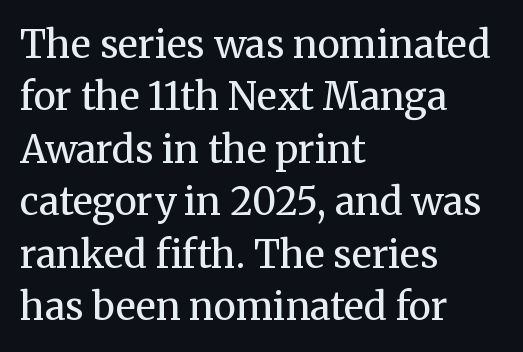
In CSS terms this would be text-align: left. Quick note: underline off. Stroke mass is kept to a normal reading level or below. The type is set solid horizontally, with unmodified tracking.
